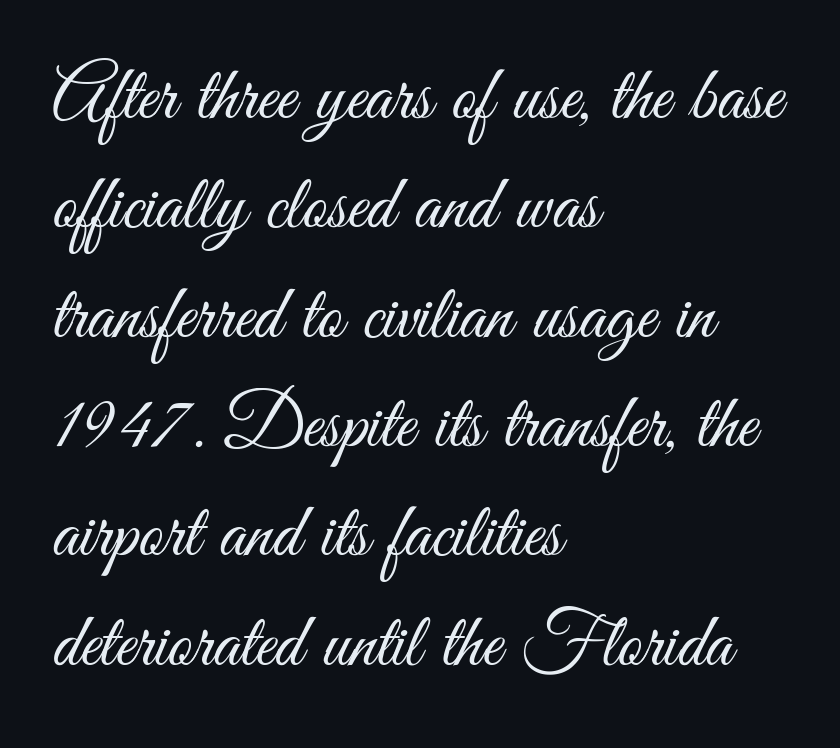
The image shows 77 px light, condensed sans-serif type; set left-aligned, normal line spacing (1.42x), normal letter spacing, not underlined; medium stroke contrast and a small x-height.
